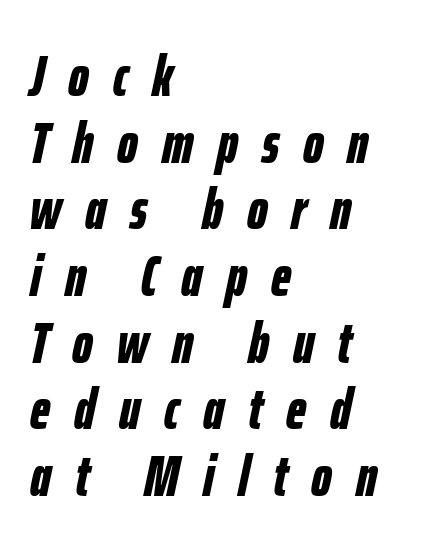
Each letter keeps its own natural width here, so spacing adapts to shape. Compared with typical body copy, the letter spacing here is much looser. Compared with an ordinary text face, these strokes are far heavier — a full bold. Layout note: lines flush left. Leading: reduced. Looking at the ascenders, they clearly lean.
